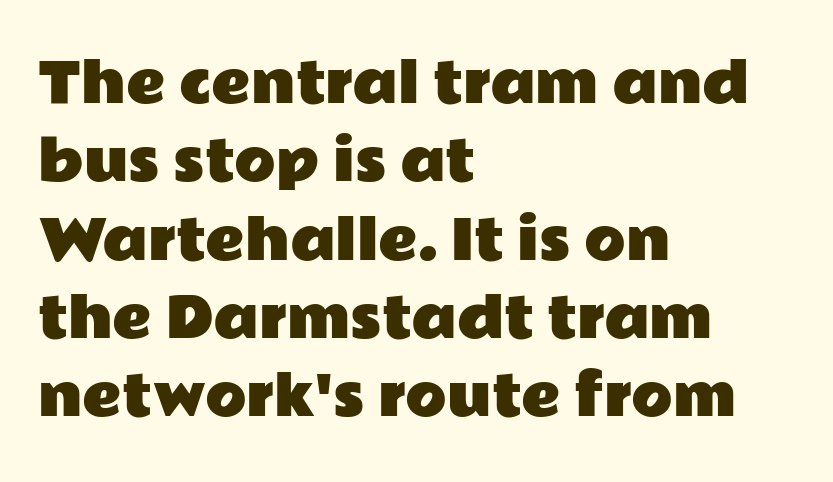
The image shows 54 px wide sans-serif type, upright; set left-aligned, normal line spacing (1.45x), normal letter spacing, not underlined; low stroke contrast and a medium x-height.
